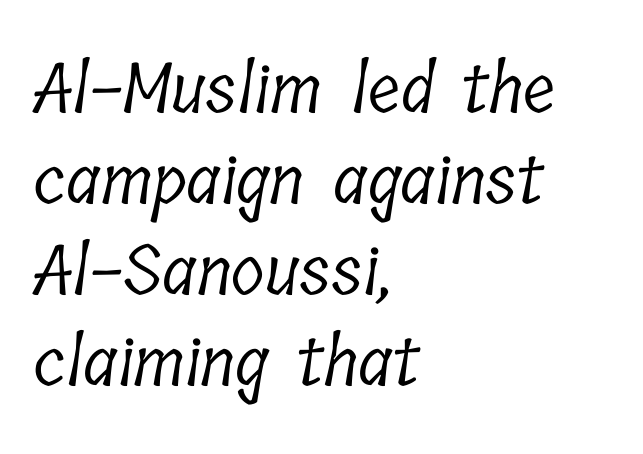
The image shows 69 px light, condensed serif type; set left-aligned, normal line spacing (1.32x), normal letter spacing, not underlined; low stroke contrast and a medium x-height.
